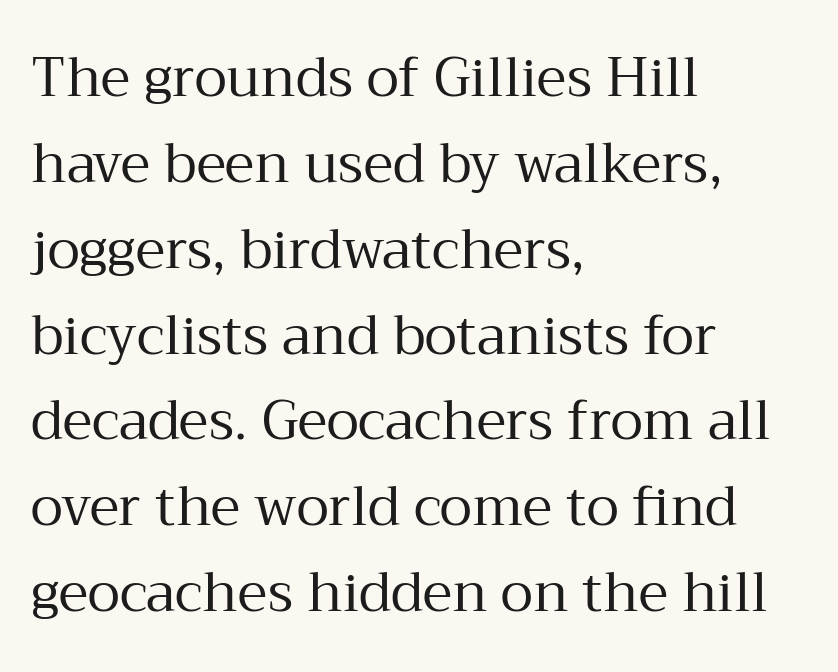
The image shows 54 px regular-weight serif type, upright; set left-aligned, normal line spacing (1.59x), normal letter spacing, not underlined; medium stroke contrast and a medium x-height.
